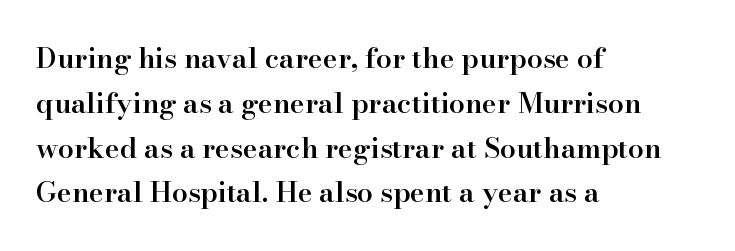
The image shows 28 px semibold serif type, upright; set left-aligned, normal line spacing (1.6x), normal letter spacing, not underlined; high stroke contrast and a small x-height.
